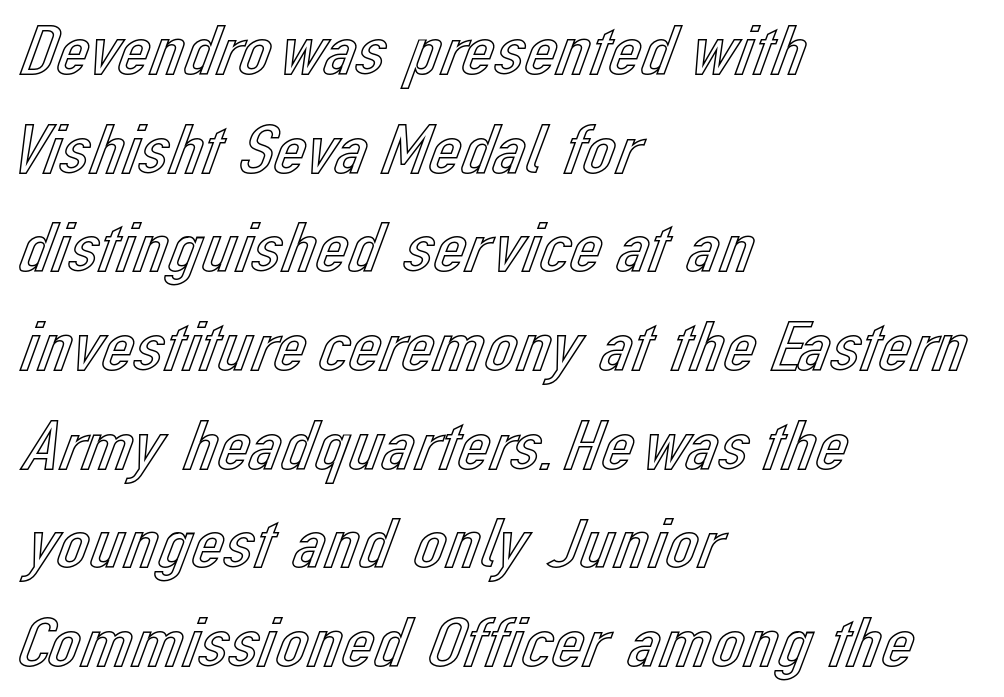
{"width": "normal", "x_height": "medium", "monospaced": "no", "underline": "no", "align": "left", "line_spacing": "normal", "line_spacing_ratio": 1.37, "letter_spacing": "normal", "letter_spacing_em": 0.0, "glyph_px": 72}
